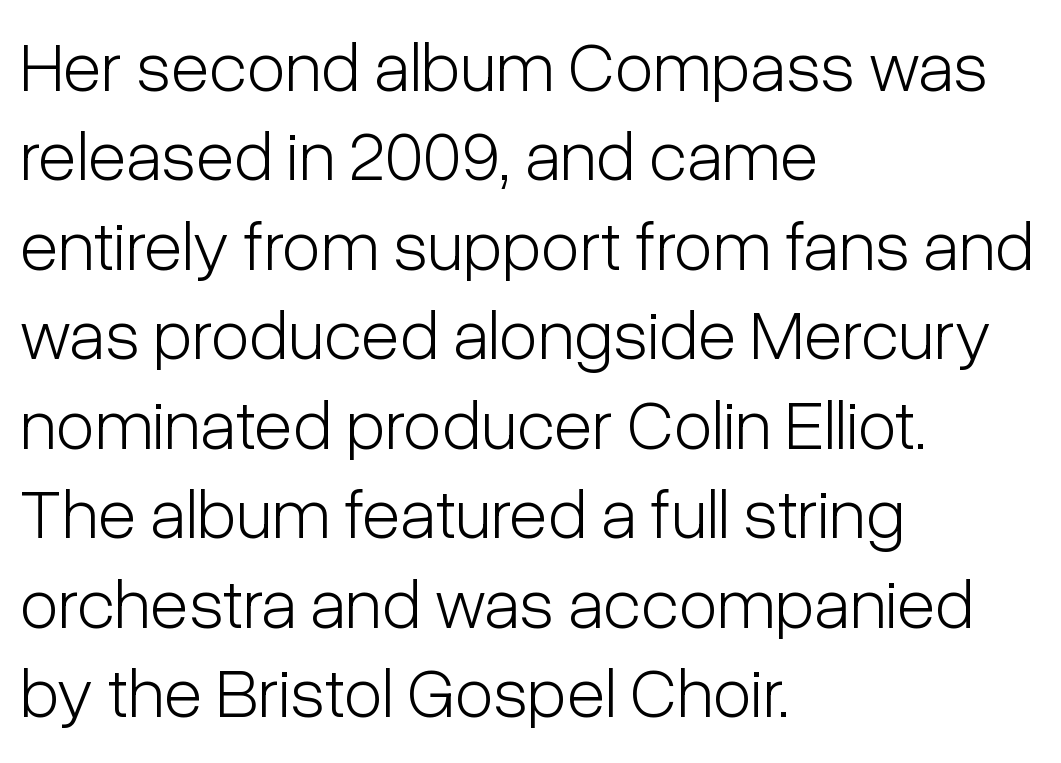
{"serif": "no", "italic": "no", "bold": "no", "weight": "light", "width": "condensed", "stroke_contrast": "low", "x_height": "medium", "monospaced": "no", "underline": "no", "align": "left", "line_spacing": "normal", "line_spacing_ratio": 1.26, "letter_spacing": "normal", "letter_spacing_em": 0.0, "glyph_px": 71}
